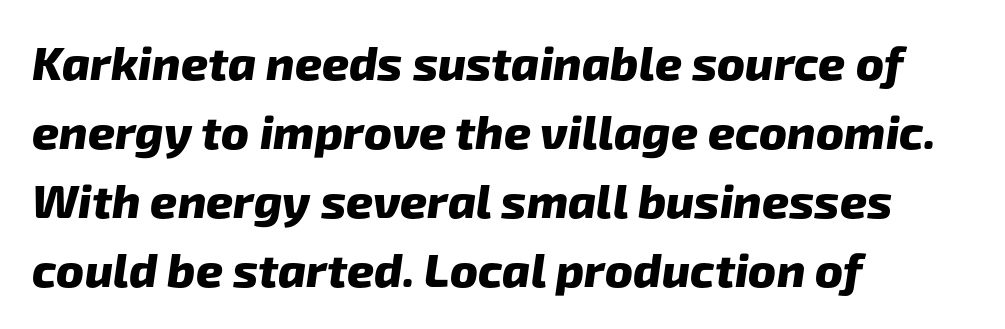
Q: Is the text bold? A: Yes.
Q: Is the typeface a serif or a sans-serif typeface? A: Sans-serif.
Q: Is the text underlined? A: No.
Q: How is the paragraph aligned? A: Left-aligned.
Q: Is the spacing between letters normal or unusually wide? A: Normal.
Q: Is the spacing between lines tight, normal or loose? A: Normal.
Q: Width (condensed, normal, or wide)? A: Normal.
Q: Stroke contrast? A: Low.
Q: x-height? A: Medium.
Q: Monospaced? A: No.
